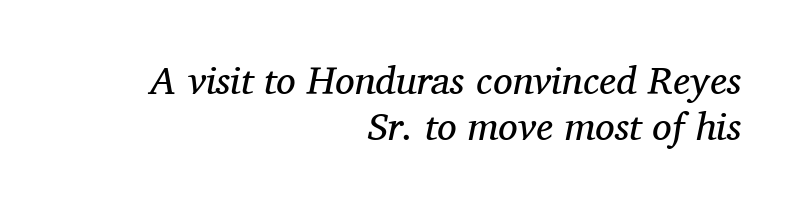
Q: Is the text bold? A: No.
Q: Is the text italic (slanted)? A: Yes, it leans right by about 11 degrees.
Q: Is the typeface a serif or a sans-serif typeface? A: Serif.
Q: Is the text underlined? A: No.
Q: How is the paragraph aligned? A: Right-aligned.
Q: Is the spacing between letters normal or unusually wide? A: Normal.
Q: Width (condensed, normal, or wide)? A: Normal.
Q: Stroke contrast? A: Medium.
Q: x-height? A: Medium.
Q: Monospaced? A: No.
